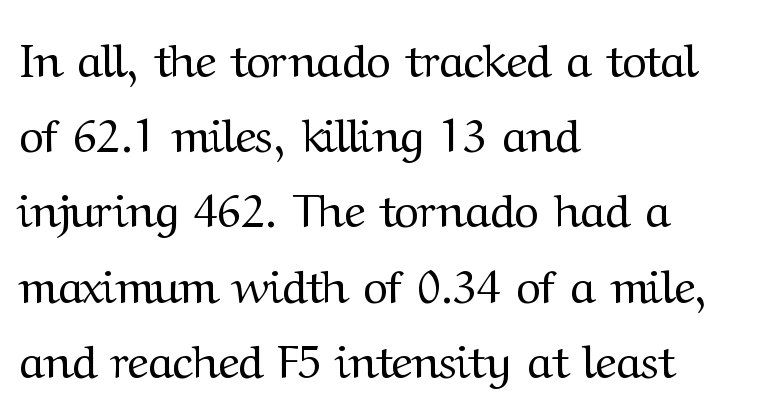
The image shows 47 px regular-weight serif type, upright; set left-aligned, normal line spacing (1.6x), normal letter spacing, not underlined; medium stroke contrast and a medium x-height.
